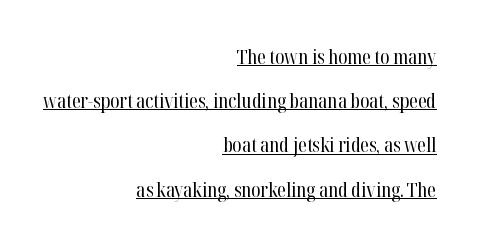
The image shows 20 px text type, upright; set right-aligned, loose line spacing (2.21x), normal letter spacing, underlined.
